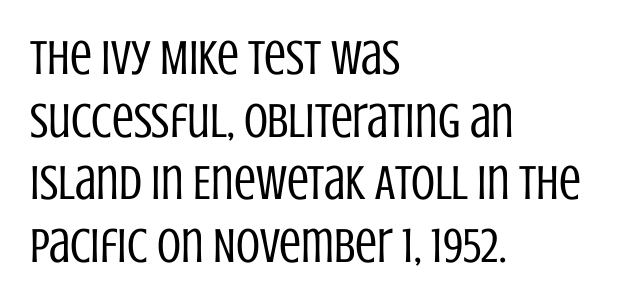
Serifs: no, the terminals of the letterforms are clean. Students, note that the glyphs here touch the page at normal intervals. One glance says typical: line gaps are just what's usual. Notice how the stems are strictly vertical — no italics here.
